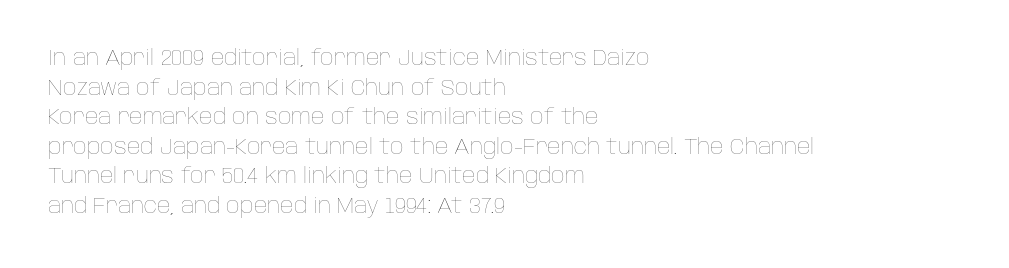
Quick note: underline off. Do the letters lean? They stand straight. The text block is weighted toward the left margin, trailing off unevenly rightward. This rendering leaves character spacing at its baseline value. Vertical spacing — default.
